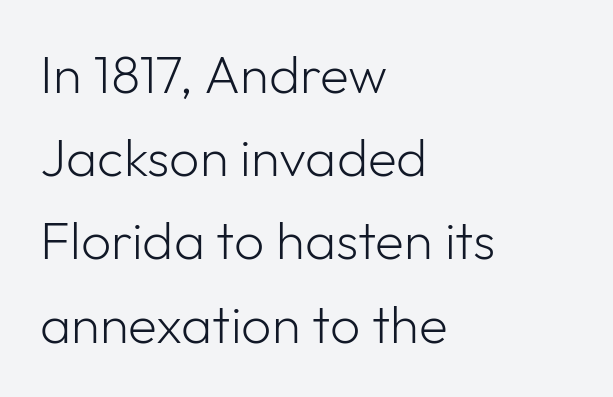
{"serif": "no", "italic": "no", "bold": "no", "weight": "light", "width": "normal", "stroke_contrast": "low", "x_height": "medium", "monospaced": "no", "underline": "no", "align": "left", "line_spacing": "normal", "line_spacing_ratio": 1.57, "letter_spacing": "normal", "letter_spacing_em": 0.0, "glyph_px": 53}
